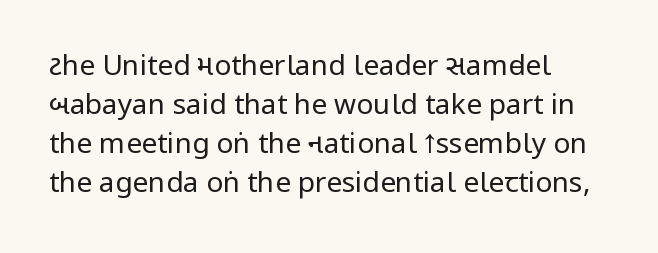
Honestly, there is no underline to notice here at all. Nobody touched the tracking dial on this one. The space between consecutive lines is moderate. The rag falls on the right side of this text block. No extra ink here — the face is not bold. The axis of the letterforms is exactly vertical.
